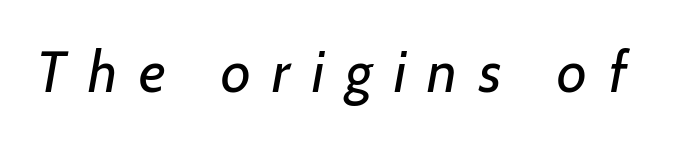
The image shows 58 px regular-weight sans-serif type; set unusually wide letter spacing (+0.37 em), not underlined; low stroke contrast and a medium x-height.
